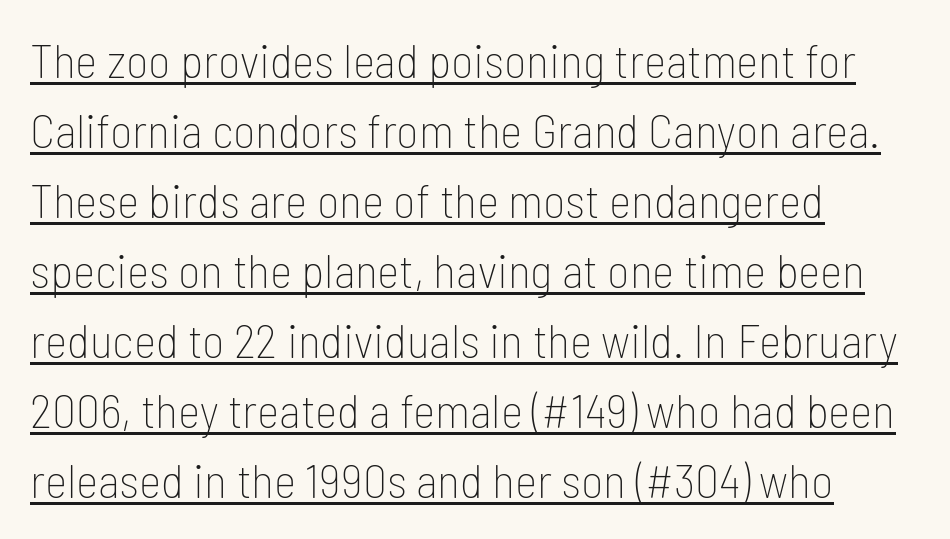
The image shows 48 px thin, condensed sans-serif type, upright; set left-aligned, normal line spacing (1.46x), normal letter spacing, underlined; low stroke contrast and a medium x-height.
